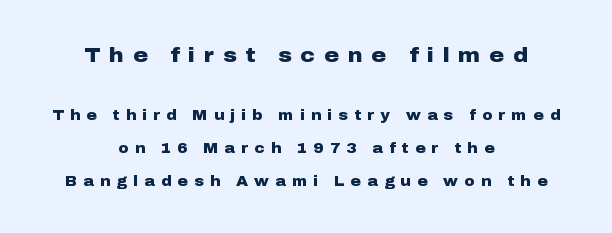
{"italic": "no", "bold": "yes", "underline": "no", "align": "center", "line_spacing": "loose", "line_spacing_ratio": 2.35, "letter_spacing": "wide", "letter_spacing_em": 0.45, "larger_block": "first", "size_ratio": 1.43, "glyph_px": 20}
